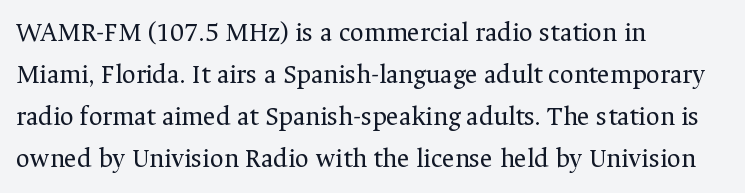
The image shows 27 px text type, upright; set left-aligned, normal line spacing (1.56x), normal letter spacing, not underlined.
